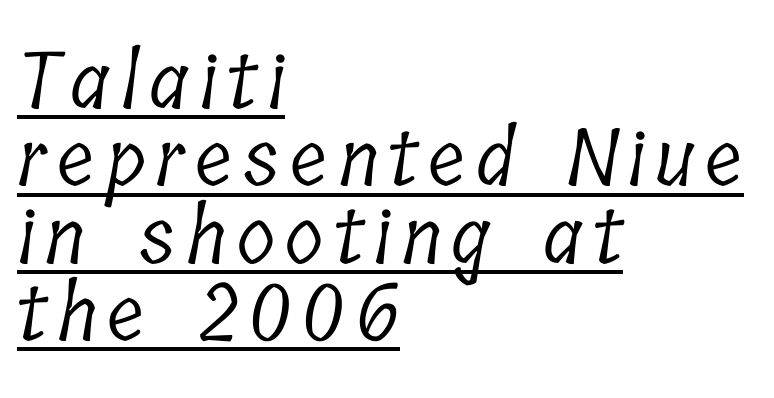
Serifs: yes, visible at the terminals of the letterforms. Does the leading feel generous? Not at all — it's pinched. You could not count columns in this text — the font is proportionally spaced. These characters rest on top of a visible drawn line. The typesetter chose a ragged-right arrangement here. No letter is thick-stroked: the sample isn't bold.
